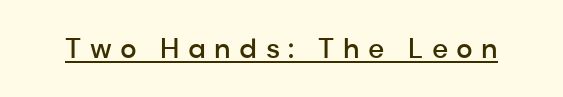
Spacing verdict: proportional, widths tailored to each character. Are there feet on the stems? There aren't — it's a sans. Each line of the rendering has a horizontal stroke beneath the glyphs. The rendering uses a semibold face; strokes are thickened but not to full bold. Posture: straight, roman, zero tilt. Display-style spreading of the glyphs; the letterfit is very open.
